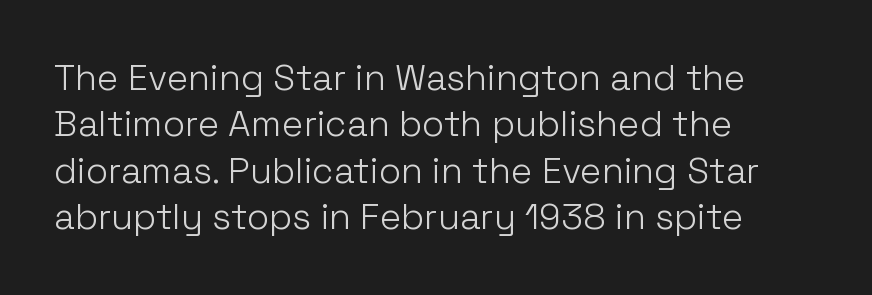
Honestly, the letter spacing is just normal — you wouldn't notice it. The characters are drawn with everyday or finer stroke widths. The line-height multiplier appears to be the usual default. Plain, unruled lines of type. Varying glyph widths throughout — classic text-font behaviour.
